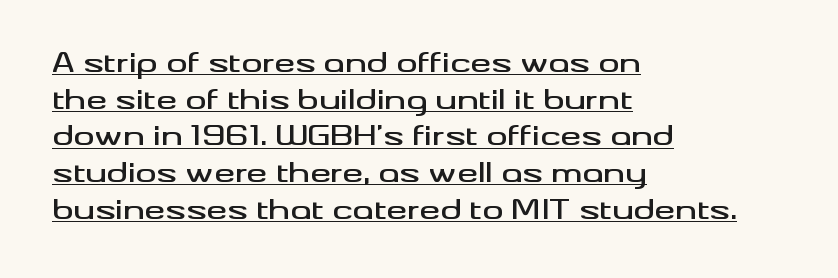
{"italic": "no", "underline": "yes", "align": "left", "line_spacing": "normal", "line_spacing_ratio": 1.41, "letter_spacing": "normal", "letter_spacing_em": 0.0, "glyph_px": 26}
